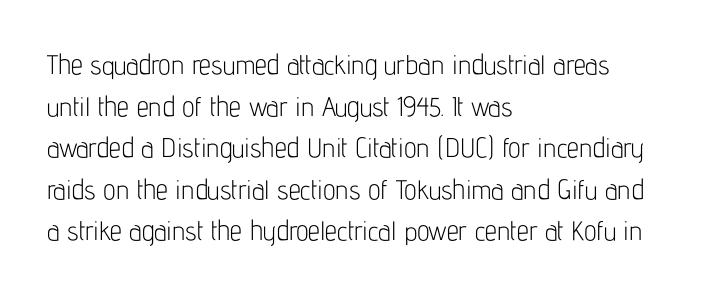
This sample uses an upright cut, with every glyph sitting square on the baseline. Lines of text with bare space underneath. The setting favours the left margin, as ordinary paragraphs usually do. Leading: standard. The typesetting does not lean heavy: it is not bold. You could call the tracking neutral — neither tight nor loose.
